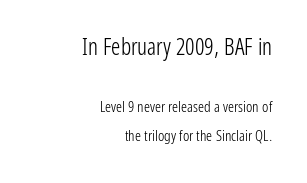
{"italic": "no", "bold": "no", "underline": "no", "align": "right", "line_spacing": "loose", "line_spacing_ratio": 1.97, "letter_spacing": "normal", "letter_spacing_em": 0.0, "larger_block": "first", "size_ratio": 1.53, "glyph_px": 23}
